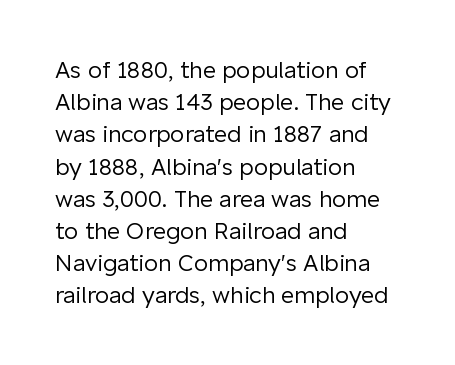
Q: Is the text bold? A: No.
Q: Is the text italic (slanted)? A: No, it is upright.
Q: Is the text underlined? A: No.
Q: How is the paragraph aligned? A: Left-aligned.
Q: Is the spacing between letters normal or unusually wide? A: Normal.
Q: Is the spacing between lines tight, normal or loose? A: Normal.
